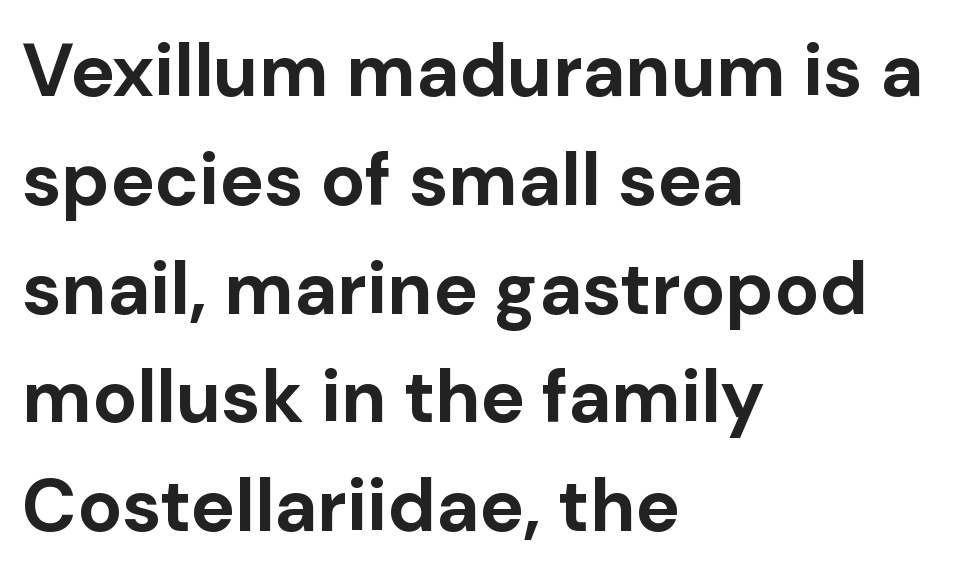
The image shows 74 px bold sans-serif type, upright; set left-aligned, normal line spacing (1.47x), normal letter spacing, not underlined; low stroke contrast and a medium x-height.
